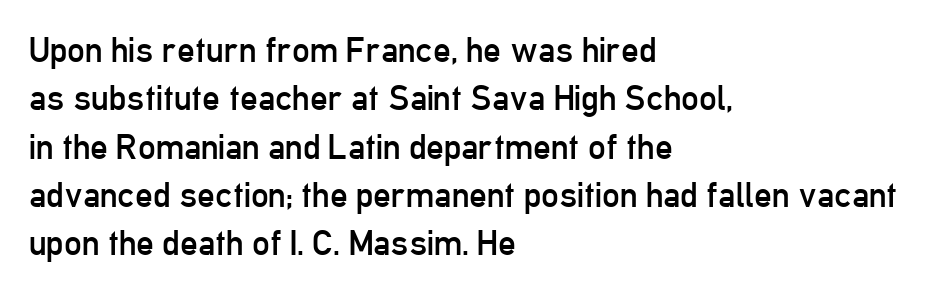
The image shows 35 px regular-weight, condensed sans-serif type, upright; set left-aligned, normal line spacing (1.38x), normal letter spacing, not underlined; low stroke contrast and a medium x-height.
